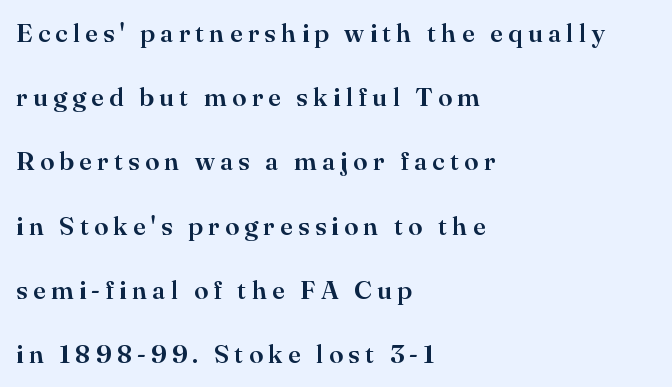
Quick note: underline off. These lines were composed using upright roman letters. Regarding leading, the lines here are spaced well apart. The type is letterspaced generously, with wide tracking. The text block is weighted toward the left margin, trailing off unevenly rightward.
